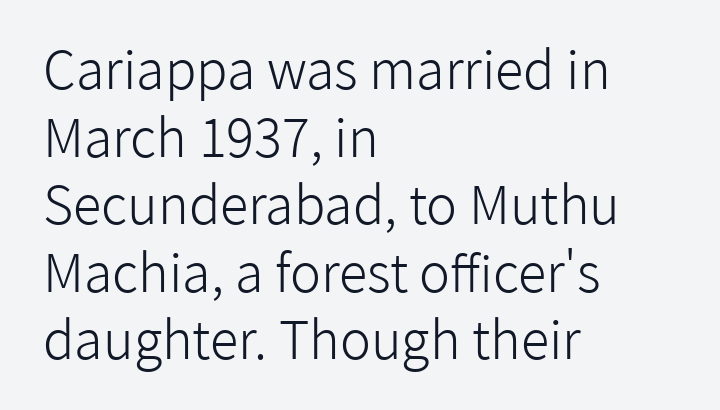
The image shows 52 px light sans-serif type, upright; set left-aligned, normal line spacing (1.3x), normal letter spacing, not underlined; low stroke contrast and a medium x-height.
